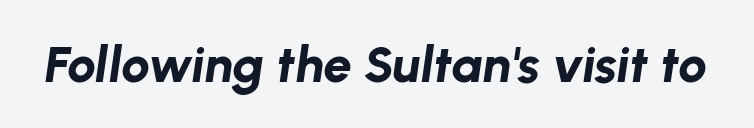
{"italic": "yes", "lean": "right", "slant_degrees": 8, "bold": "yes", "weight": "bold", "width": "normal", "stroke_contrast": "low", "x_height": "medium", "monospaced": "no", "underline": "no", "letter_spacing": "normal", "letter_spacing_em": 0.0, "glyph_px": 51}
